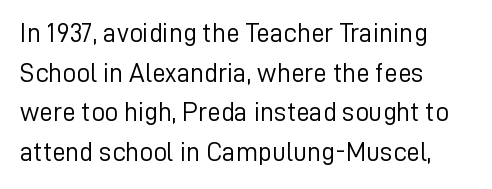
The image shows 27 px text type, upright; set left-aligned, normal line spacing (1.47x), normal letter spacing, not underlined.
